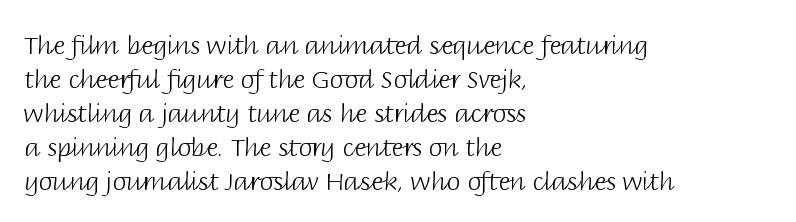
{"italic": "no", "bold": "no", "underline": "no", "align": "left", "line_spacing": "normal", "line_spacing_ratio": 1.36, "letter_spacing": "normal", "letter_spacing_em": 0.0, "glyph_px": 25}
